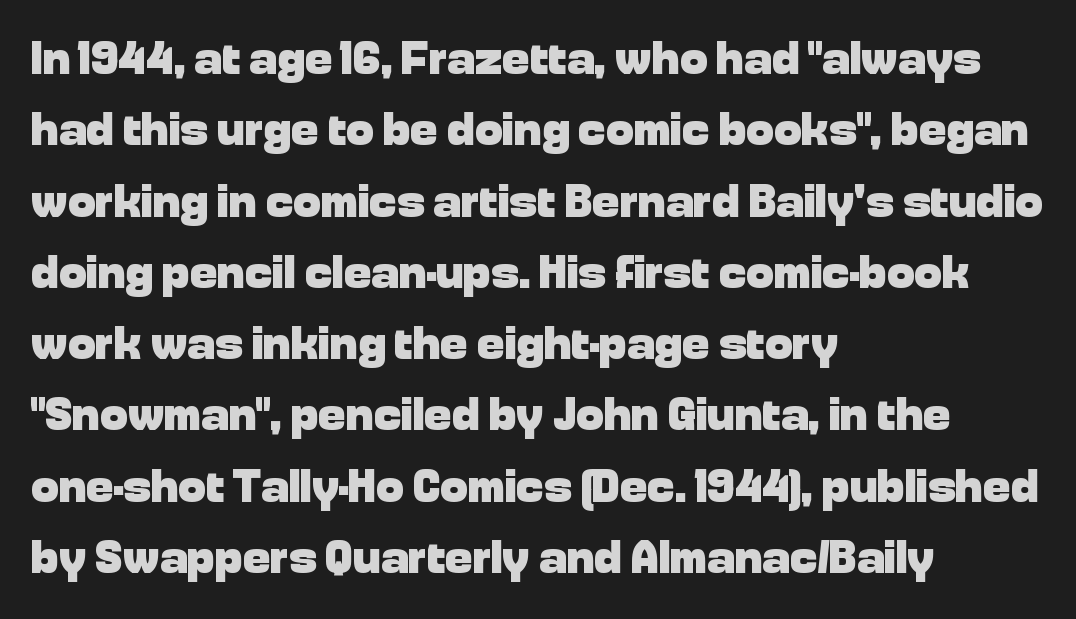
The image shows 46 px heavy sans-serif type, upright; set left-aligned, normal line spacing (1.55x), normal letter spacing, not underlined; low stroke contrast and a medium x-height.
